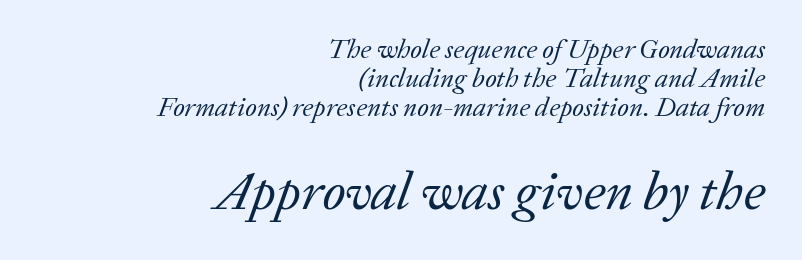
The image shows 54 px regular-weight serif type, italic (leaning right); set right-aligned, tight line spacing (1.08x), normal letter spacing, not underlined; the second (bottom) block is 2.0x larger; low stroke contrast and a medium x-height.
